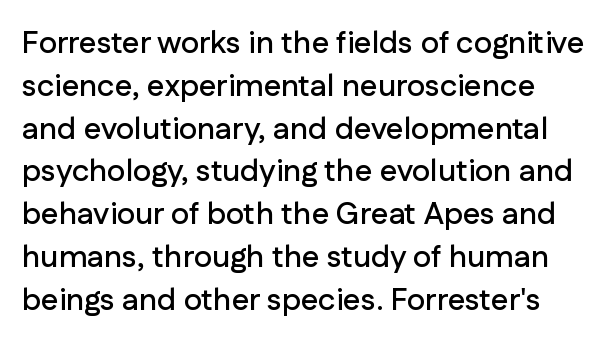
The image shows 31 px sans-serif type, upright; set normal line spacing (1.38x), normal letter spacing, not underlined; low stroke contrast and a medium x-height.
